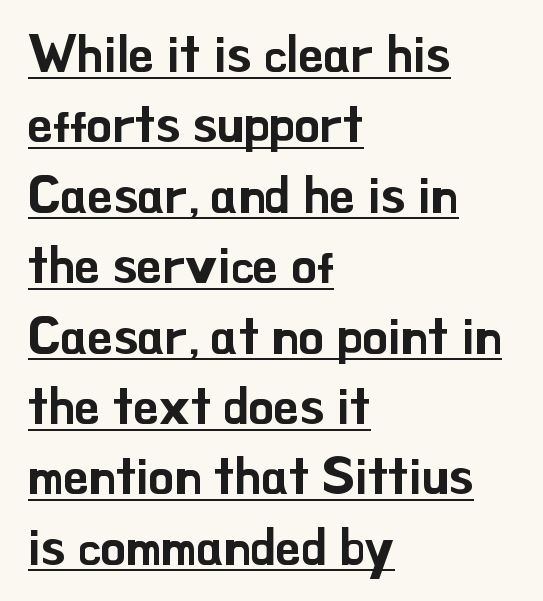
Q: Is the text italic (slanted)? A: No, it is upright.
Q: Is the typeface a serif or a sans-serif typeface? A: Sans-serif.
Q: Is the text underlined? A: Yes.
Q: How is the paragraph aligned? A: Left-aligned.
Q: Is the spacing between letters normal or unusually wide? A: Normal.
Q: Is the spacing between lines tight, normal or loose? A: Normal.
Q: Width (condensed, normal, or wide)? A: Normal.
Q: Stroke contrast? A: Low.
Q: x-height? A: Small.
Q: Monospaced? A: No.
